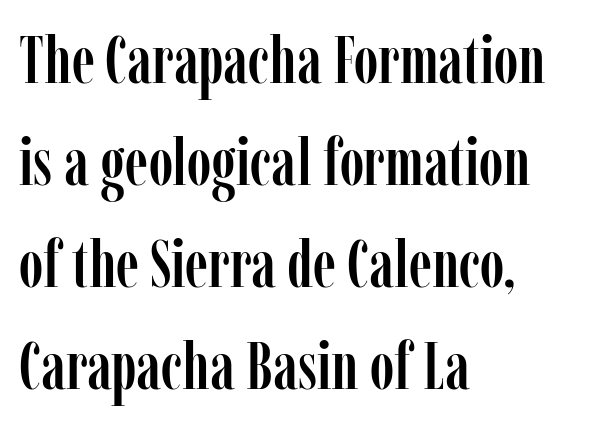
The strip under each line holds only bare page. Do the characters align in a grid? No, the font is proportional. The space between consecutive lines is moderate. Is the block centered? No — it sits flush against the left margin. Italic: no, the glyphs are upright roman. These lines keep a tight, regular rhythm from letter to letter.
